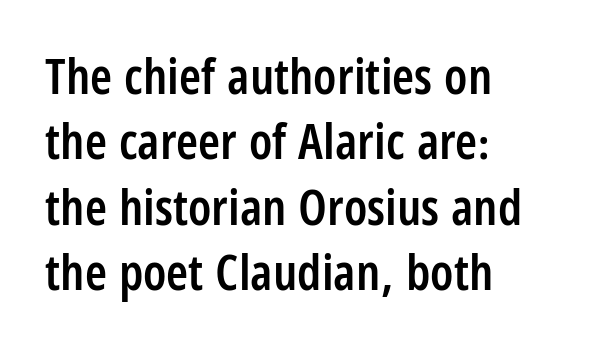
Q: Is the text bold? A: Semi-bold.
Q: Is the text italic (slanted)? A: No, it is upright.
Q: Is the typeface a serif or a sans-serif typeface? A: Sans-serif.
Q: Is the text underlined? A: No.
Q: How is the paragraph aligned? A: Left-aligned.
Q: Is the spacing between letters normal or unusually wide? A: Normal.
Q: Is the spacing between lines tight, normal or loose? A: Normal.
Q: Width (condensed, normal, or wide)? A: Condensed.
Q: Stroke contrast? A: Low.
Q: x-height? A: Large.
Q: Monospaced? A: No.
